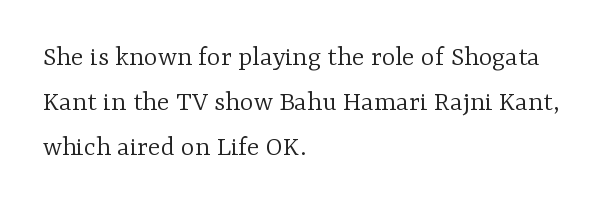
Q: Is the text bold? A: No.
Q: Is the text italic (slanted)? A: No, it is upright.
Q: Is the typeface a serif or a sans-serif typeface? A: Serif.
Q: Is the text underlined? A: No.
Q: How is the paragraph aligned? A: Left-aligned.
Q: Is the spacing between letters normal or unusually wide? A: Normal.
Q: Is the spacing between lines tight, normal or loose? A: Normal.
Q: Width (condensed, normal, or wide)? A: Normal.
Q: Stroke contrast? A: Low.
Q: x-height? A: Medium.
Q: Monospaced? A: No.
